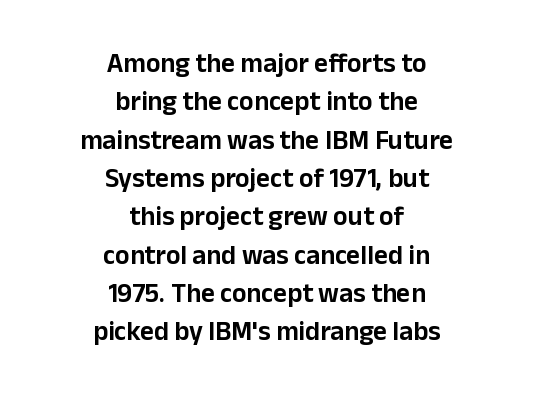
The image shows 27 px text type, upright; set centered, normal line spacing (1.42x), normal letter spacing, not underlined.
